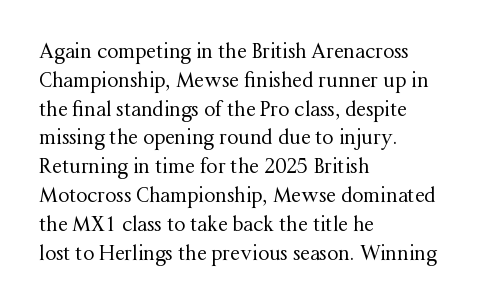
The image shows 20 px text type, upright; set left-aligned, normal line spacing (1.44x), normal letter spacing, not underlined.
